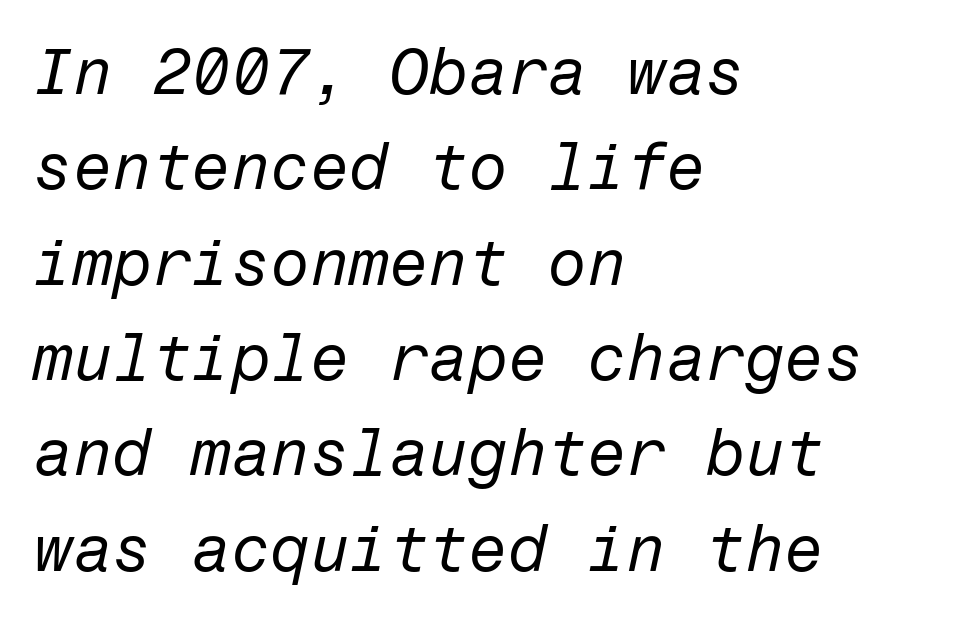
The image shows 64 px regular-weight type, italic (leaning right); set left-aligned, normal line spacing (1.49x), normal letter spacing, not underlined; low stroke contrast and a medium x-height.
